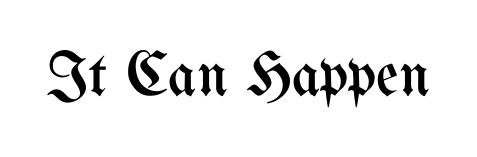
Q: Is the text bold? A: No.
Q: Is the text italic (slanted)? A: No, it is upright.
Q: Is the text underlined? A: No.
Q: Is the spacing between letters normal or unusually wide? A: Normal.
Q: Width (condensed, normal, or wide)? A: Condensed.
Q: Stroke contrast? A: Medium.
Q: x-height? A: Medium.
Q: Monospaced? A: No.
